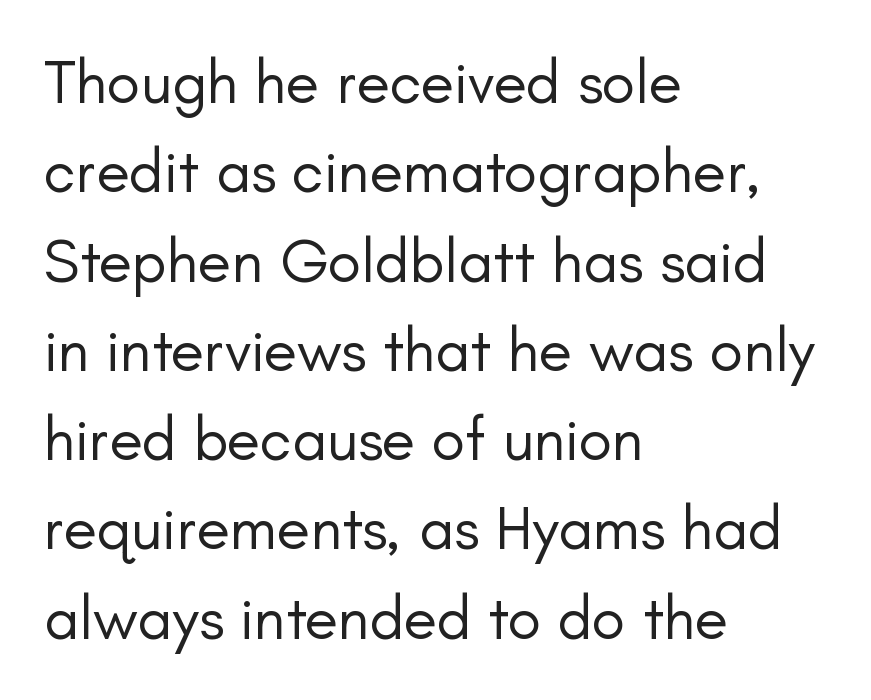
{"serif": "no", "italic": "no", "bold": "no", "weight": "regular", "width": "normal", "stroke_contrast": "low", "x_height": "small", "monospaced": "no", "underline": "no", "align": "left", "line_spacing": "normal", "line_spacing_ratio": 1.44, "letter_spacing": "normal", "letter_spacing_em": 0.0, "glyph_px": 62}
